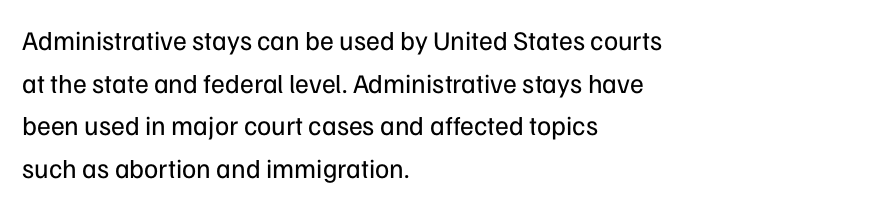
The ragged edge is on the right, which tells us the setting is flush left. Vertical strokes here are truly vertical. Heaviness? Minimal to ordinary, like unemphasized prose. Lines of text with bare space underneath.
